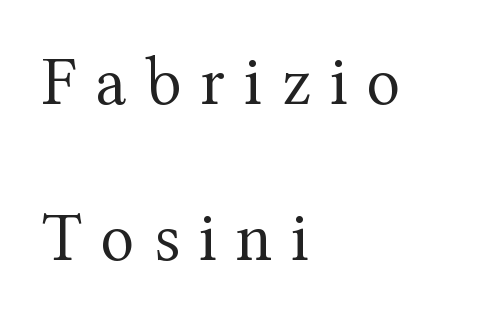
Q: Is the text bold? A: No.
Q: Is the text italic (slanted)? A: No, it is upright.
Q: Is the typeface a serif or a sans-serif typeface? A: Serif.
Q: Is the text underlined? A: No.
Q: How is the paragraph aligned? A: Left-aligned.
Q: Is the spacing between letters normal or unusually wide? A: Unusually wide.
Q: Is the spacing between lines tight, normal or loose? A: Loose.
Q: Width (condensed, normal, or wide)? A: Normal.
Q: Stroke contrast? A: Medium.
Q: x-height? A: Medium.
Q: Monospaced? A: No.
